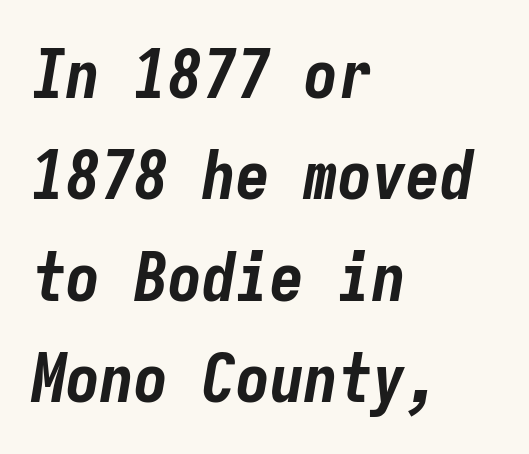
Q: Is the text bold? A: Yes.
Q: Is the text italic (slanted)? A: Yes, it leans right by about 9 degrees.
Q: Is the text underlined? A: No.
Q: How is the paragraph aligned? A: Left-aligned.
Q: Is the spacing between letters normal or unusually wide? A: Normal.
Q: Is the spacing between lines tight, normal or loose? A: Normal.
Q: Width (condensed, normal, or wide)? A: Condensed.
Q: Stroke contrast? A: Low.
Q: x-height? A: Medium.
Q: Monospaced? A: Yes.
